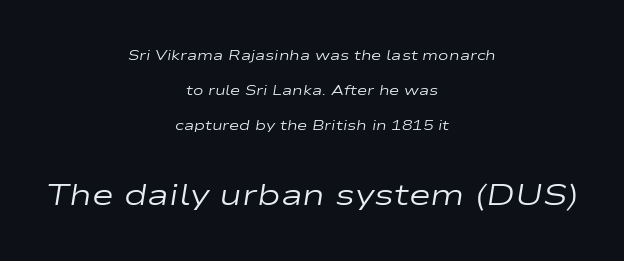
The image shows 30 px regular-weight, wide type, italic (leaning right); set centered, loose line spacing (2.49x), normal letter spacing, not underlined; the second (bottom) block is 2.14x larger; low stroke contrast and a medium x-height.
